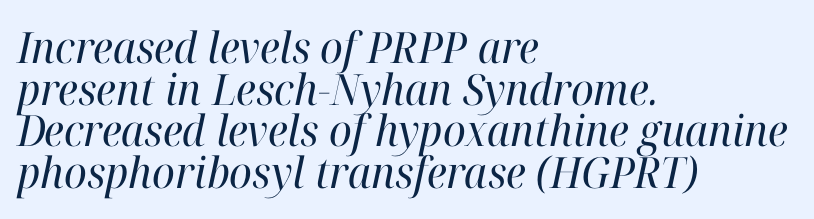
Ink coverage per letter is moderate at most. The rendering uses a small line-height, squeezing the rows. This rendering features lettering with no underline. The rendering applies a slant to the glyphs. How are the letters spaced? Ordinarily, with no added tracking. The paragraph shown leans on its left margin.
